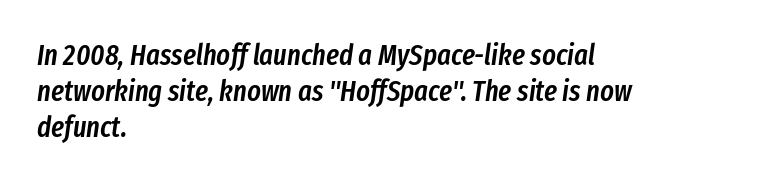
Q: Is the text bold? A: Semi-bold.
Q: Is the text italic (slanted)? A: Yes, it leans right by about 8 degrees.
Q: Is the text underlined? A: No.
Q: How is the paragraph aligned? A: Left-aligned.
Q: Is the spacing between letters normal or unusually wide? A: Normal.
Q: Width (condensed, normal, or wide)? A: Condensed.
Q: Stroke contrast? A: Low.
Q: x-height? A: Medium.
Q: Monospaced? A: No.
